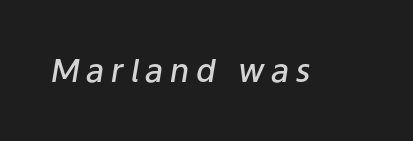
Q: Is the text bold? A: Semi-bold.
Q: Is the text italic (slanted)? A: Yes, it leans right by about 9 degrees.
Q: Is the text underlined? A: No.
Q: Is the spacing between letters normal or unusually wide? A: Unusually wide.
Q: Width (condensed, normal, or wide)? A: Normal.
Q: Stroke contrast? A: Low.
Q: x-height? A: Medium.
Q: Monospaced? A: No.
